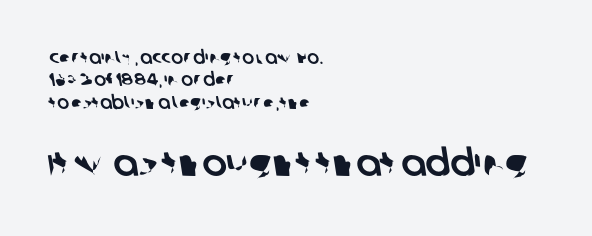
Character widths vary here, with narrow letters taking less room than wide ones. Typesetter's note — lower block bumped up in size, upper block left smaller. The vertical gap from one line to the next is medium. The face used here is a sans, in the tradition of grotesques and geometrics.
